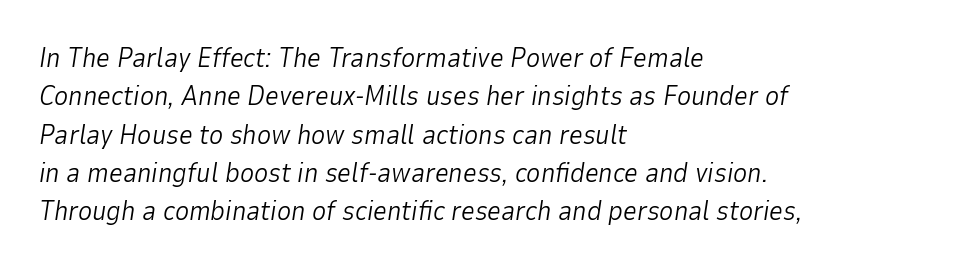
{"italic": "yes", "lean": "right", "slant_degrees": 9, "bold": "no", "underline": "no", "align": "left", "line_spacing": "normal", "line_spacing_ratio": 1.42, "letter_spacing": "normal", "letter_spacing_em": 0.0, "glyph_px": 27}
